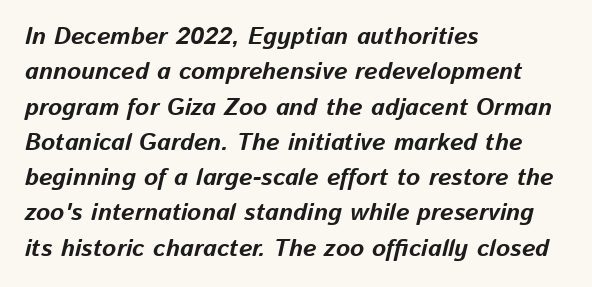
Q: Is the text bold? A: Yes.
Q: Is the text italic (slanted)? A: Yes, it leans right by about 13 degrees.
Q: Is the text underlined? A: No.
Q: How is the paragraph aligned? A: Left-aligned.
Q: Is the spacing between letters normal or unusually wide? A: Normal.
Q: Is the spacing between lines tight, normal or loose? A: Normal.
